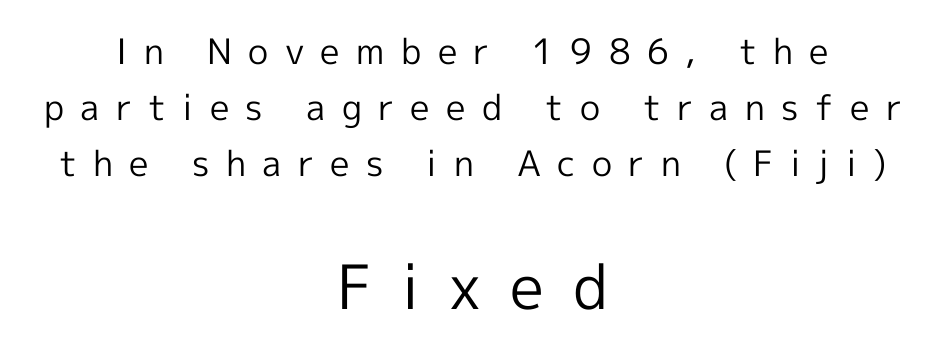
{"serif": "no", "italic": "no", "bold": "no", "weight": "regular", "width": "normal", "x_height": "medium", "monospaced": "no", "underline": "no", "align": "center", "line_spacing": "normal", "line_spacing_ratio": 1.6, "letter_spacing": "wide", "letter_spacing_em": 0.47, "larger_block": "second", "size_ratio": 1.74, "glyph_px": 61}
